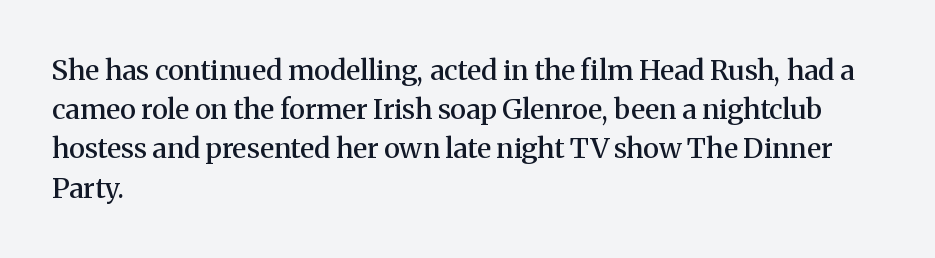
Words float on clear page, feet unadorned. The designer left line spacing at the default. These lines are composed in type with serifs. The typography opts for an upright posture over an oblique one. The line texture is even and compact thanks to regular tracking. A typesetter would call this proportional, since set widths differ per character.
